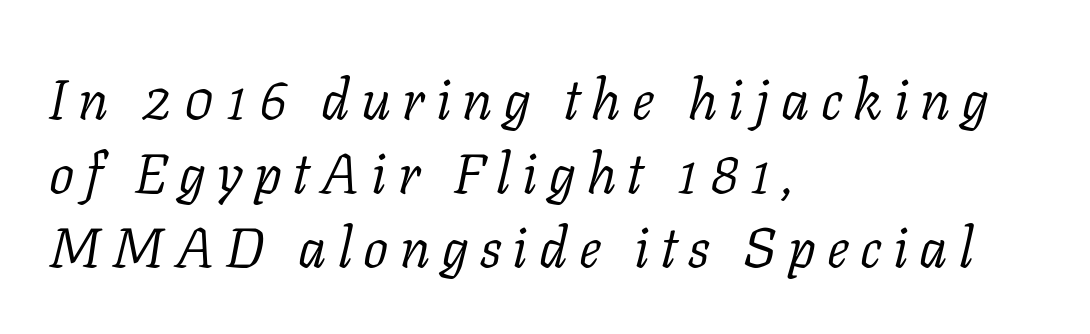
Vertical spacing — default. Characters are canted at an angle relative to the baseline's perpendicular. Look at the bottom of the vertical strokes: they flare into serifs here. Compared with typical body copy, the letter spacing here is much looser.
